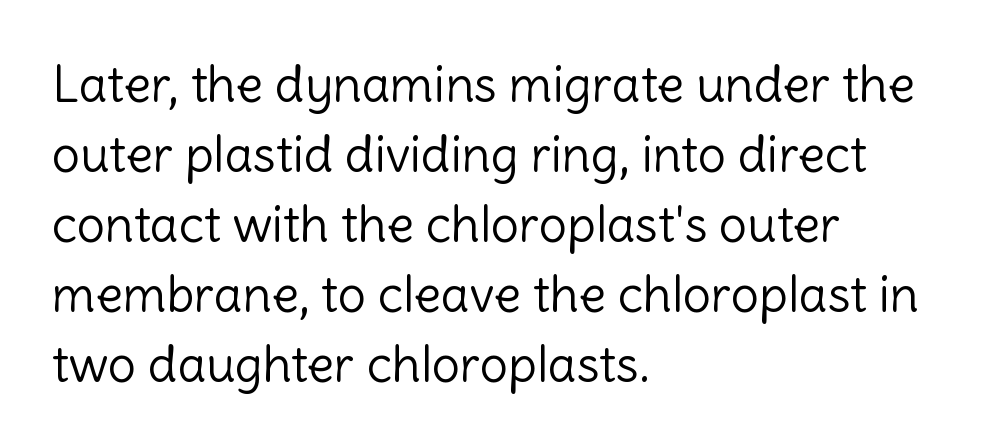
Tracking value appears to be zero — textbook default spacing. These glyphs show unthickened strokes, regular width or finer. This rendering uses left alignment, leaving the right contour irregular. The specimen reads as upright at a glance.
